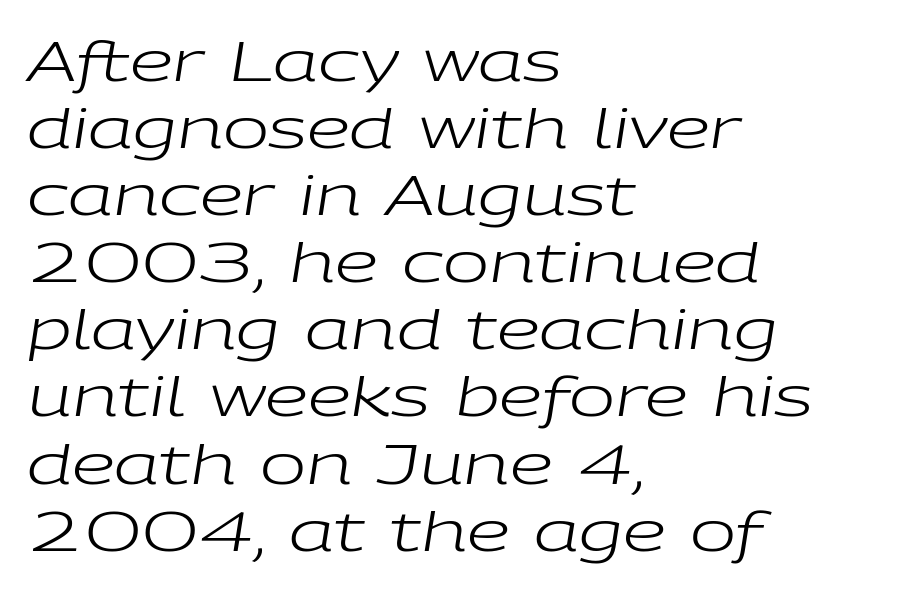
{"italic": "yes", "lean": "right", "slant_degrees": 9, "bold": "no", "weight": "regular", "width": "wide", "stroke_contrast": "low", "x_height": "medium", "monospaced": "no", "underline": "no", "align": "left", "line_spacing_ratio": 1.22, "letter_spacing": "normal", "letter_spacing_em": 0.0, "glyph_px": 55}
